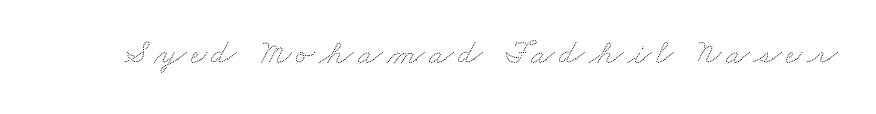
Q: Is the text underlined? A: No.
Q: Width (condensed, normal, or wide)? A: Wide.
Q: Stroke contrast? A: Low.
Q: x-height? A: Small.
Q: Monospaced? A: No.
